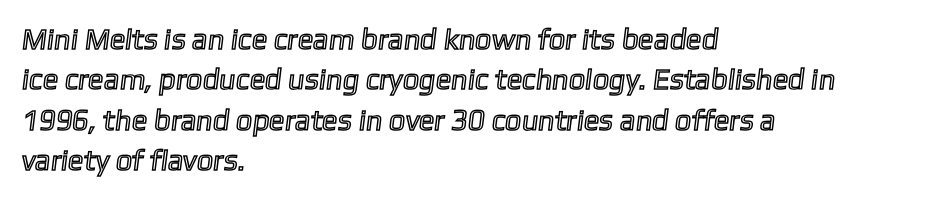
The gap between lines stays unmarked. If you drew a ruler down the left edge, every line would touch it. Looks like regular typesetting: each glyph gets only the width it needs. How are the letters spaced? Ordinarily, with no added tracking. Vertical spacing — default.
